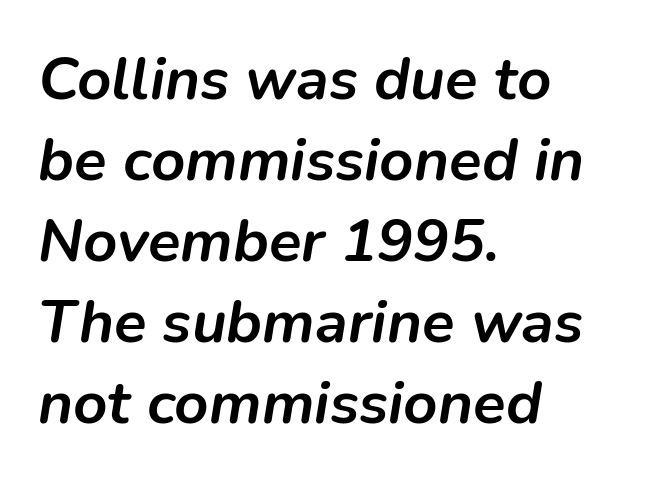
The words here are not underlined. What's the leading like? Ordinary, nothing unusual. The ragged edge is on the right, which tells us the setting is flush left. The horizontal fit of the characters is conventional and even. Characters are canted at an angle relative to the baseline's perpendicular. Bold? Absolutely — the strokes are thick and heavy.
